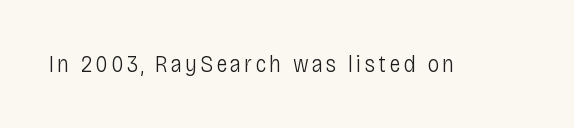
Only glyphs here, with clear space below each row. Posture: upright roman. The font is comparable to plain body text, perhaps lighter.
